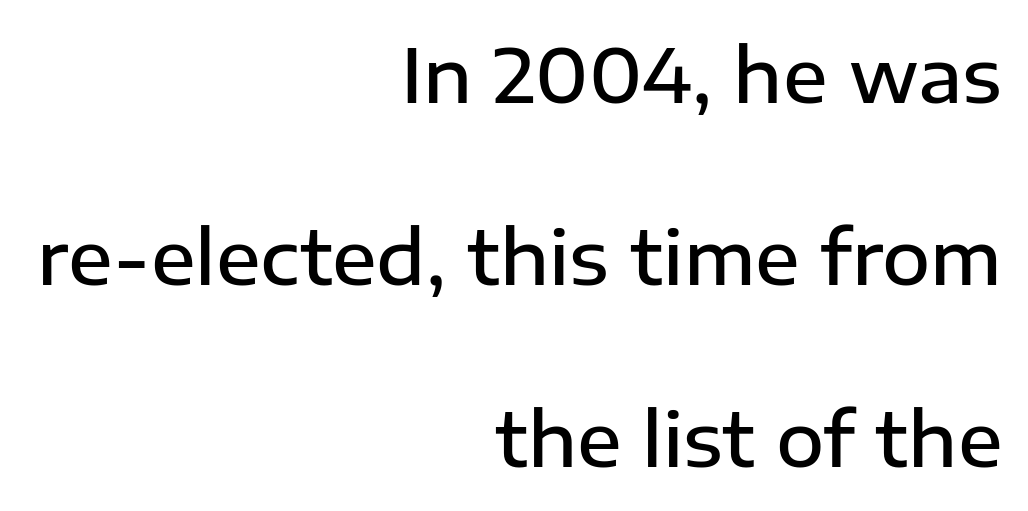
Which margin do the lines hug? The right one — the left edge is uneven. What's the leading like? Stretched, with rows far apart. Glyph-to-glyph distance matches everyday printed text. The rendering uses natural spacing where letterforms have individual widths.
